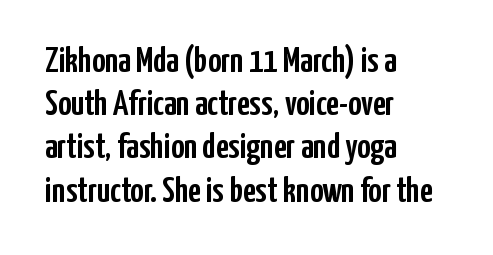
Anything drawn beneath the words? Only blank space. This is roman type, the default non-slanted kind. Typeset ragged right — the left edge is the straight one. Spacing verdict: proportional, widths tailored to each character. Here the glyphs are tracked normally, forming tight word shapes. Are there feet on the stems? There aren't — it's a sans.
